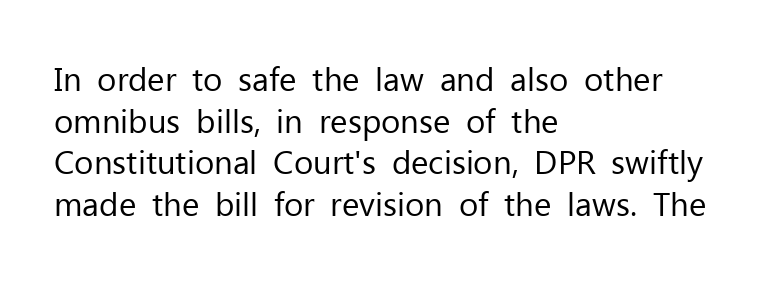
{"serif": "no", "italic": "no", "bold": "no", "weight": "regular", "width": "normal", "stroke_contrast": "low", "x_height": "medium", "monospaced": "no", "underline": "no", "align": "left", "line_spacing": "normal", "line_spacing_ratio": 1.26, "letter_spacing": "normal", "letter_spacing_em": 0.0, "glyph_px": 33}
